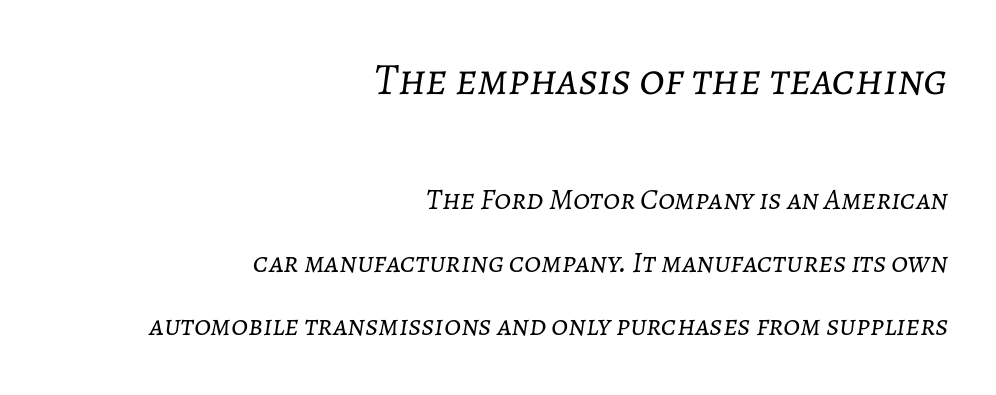
{"italic": "yes", "lean": "right", "slant_degrees": 7, "bold": "no", "weight": "light", "width": "normal", "stroke_contrast": "low", "x_height": "medium", "monospaced": "no", "underline": "no", "align": "right", "line_spacing": "loose", "line_spacing_ratio": 2.1, "letter_spacing": "normal", "letter_spacing_em": 0.0, "larger_block": "first", "size_ratio": 1.5, "glyph_px": 45}
